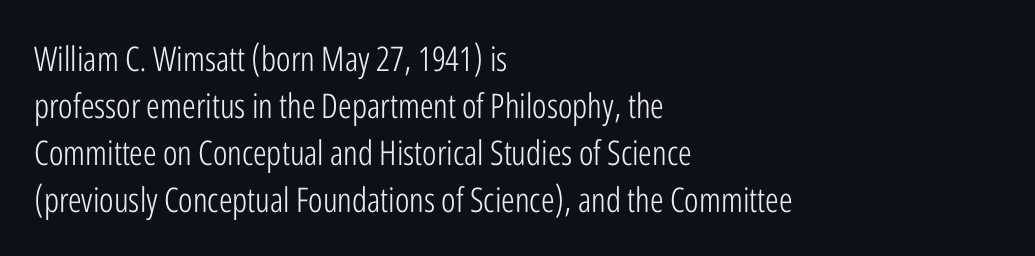
{"serif": "no", "italic": "no", "bold": "no", "weight": "light", "width": "condensed", "stroke_contrast": "low", "x_height": "medium", "monospaced": "no", "underline": "no", "align": "left", "line_spacing": "normal", "line_spacing_ratio": 1.38, "letter_spacing": "normal", "letter_spacing_em": 0.0, "glyph_px": 34}
